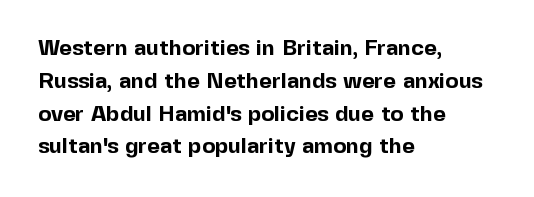
{"italic": "no", "bold": "yes", "underline": "no", "align": "left", "line_spacing": "normal", "line_spacing_ratio": 1.49, "letter_spacing": "normal", "letter_spacing_em": 0.0, "glyph_px": 22}
